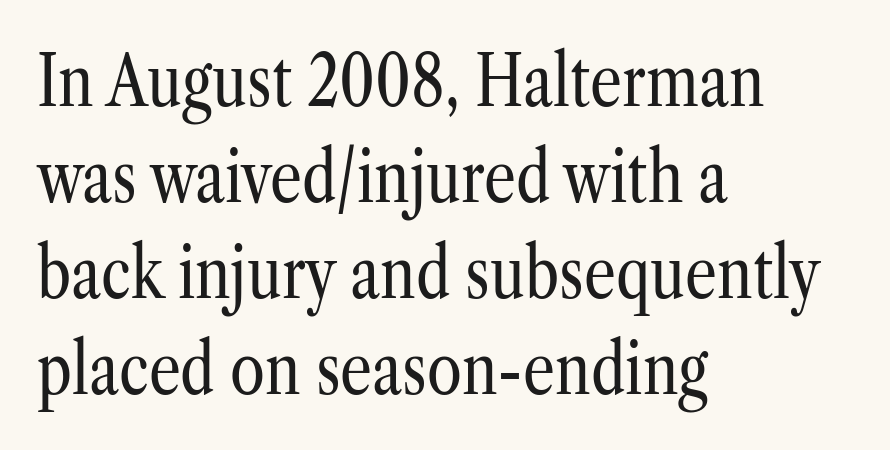
A bare baseline throughout the passage. The line-height multiplier appears to be the usual default. Nope, not italic — everything's standing straight. Each letter keeps its own natural width here, so spacing adapts to shape. Is the type heavy? It reads as light-to-regular instead.
